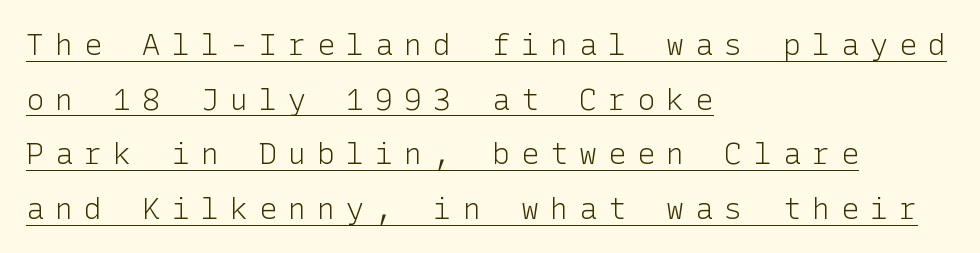
{"serif": "no", "italic": "no", "bold": "no", "weight": "light", "width": "normal", "stroke_contrast": "low", "x_height": "medium", "underline": "yes", "align": "left", "line_spacing_ratio": 1.82, "letter_spacing": "wide", "letter_spacing_em": 0.37, "glyph_px": 30}
